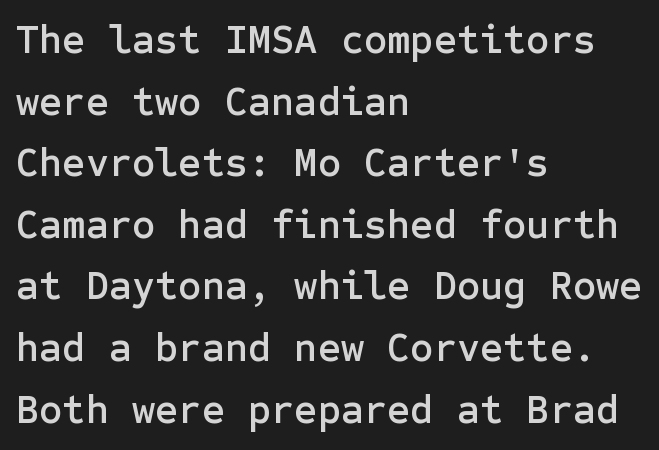
{"serif": "no", "italic": "no", "width": "normal", "stroke_contrast": "low", "x_height": "medium", "underline": "no", "align": "left", "line_spacing": "normal", "line_spacing_ratio": 1.54, "letter_spacing": "normal", "letter_spacing_em": 0.0, "glyph_px": 40}
